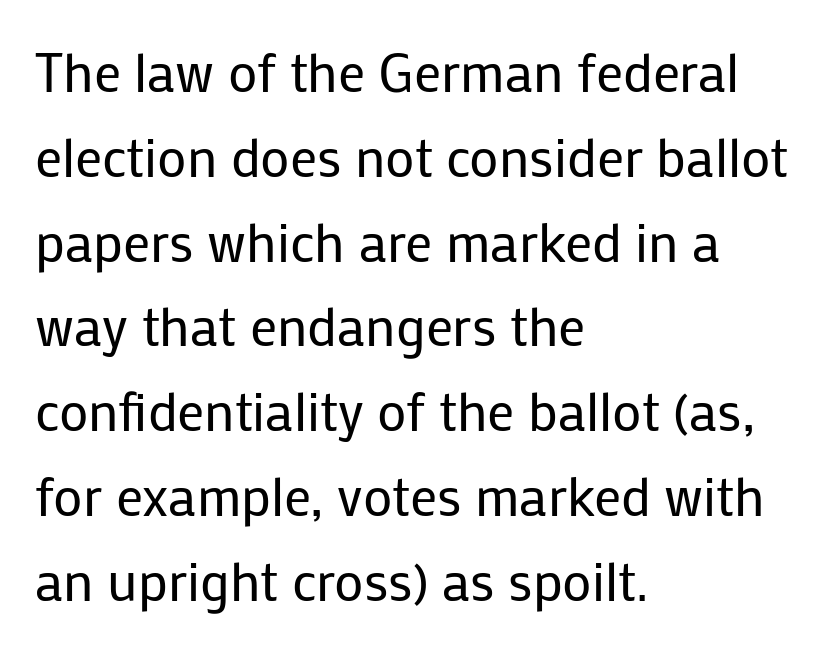
The characters are drawn with everyday or finer stroke widths. The glyphs in this specimen are sans serif. This sample uses an upright cut, with every glyph sitting square on the baseline. Character widths vary here, with narrow letters taking less room than wide ones.
